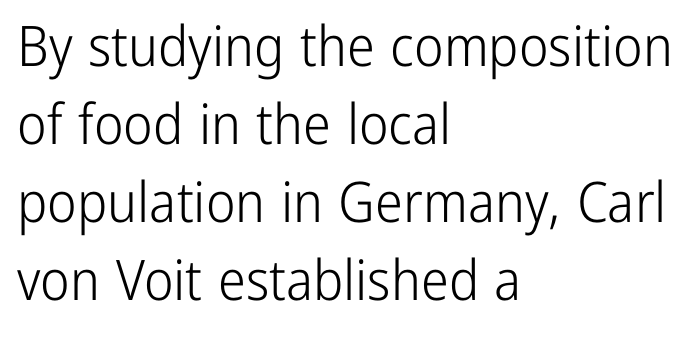
Q: Is the text bold? A: No.
Q: Is the text italic (slanted)? A: No, it is upright.
Q: Is the typeface a serif or a sans-serif typeface? A: Sans-serif.
Q: Is the text underlined? A: No.
Q: How is the paragraph aligned? A: Left-aligned.
Q: Is the spacing between letters normal or unusually wide? A: Normal.
Q: Is the spacing between lines tight, normal or loose? A: Normal.
Q: Width (condensed, normal, or wide)? A: Condensed.
Q: Stroke contrast? A: Low.
Q: x-height? A: Medium.
Q: Monospaced? A: No.
